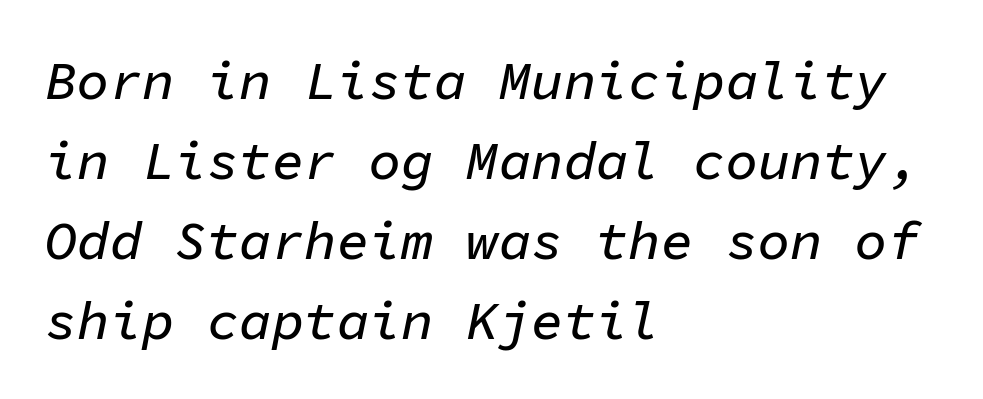
These lines are rendered in a fixed-pitch font. The specimen reads as italic at a glance. Tracking value appears to be zero — textbook default spacing. Notice how descenders clear the ascenders below comfortably — that's standard leading.
